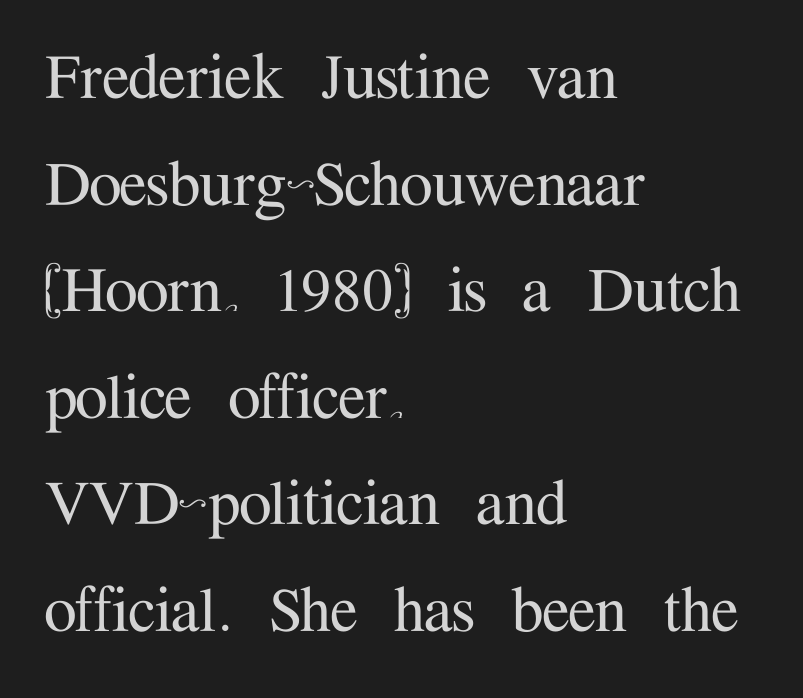
The image shows 74 px serif type, upright; set left-aligned, normal line spacing (1.44x), normal letter spacing, not underlined; medium stroke contrast and a medium x-height.
